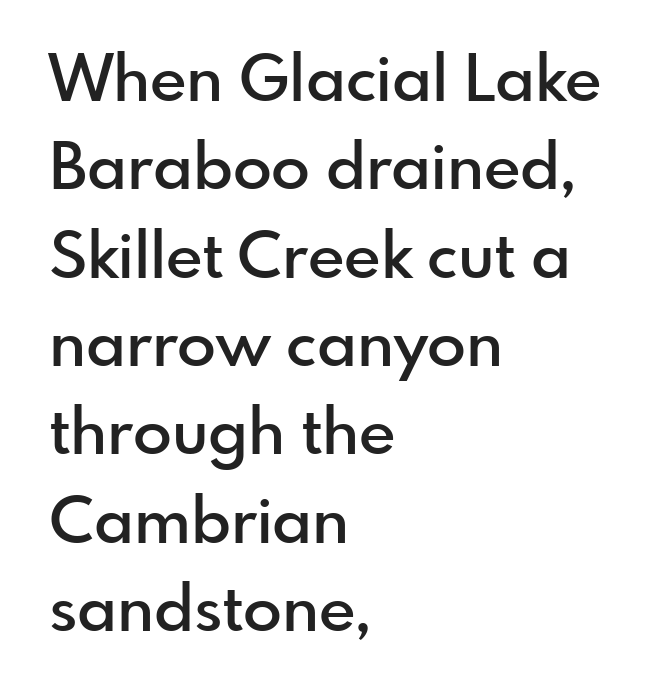
Q: Is the text bold? A: Semi-bold.
Q: Is the text italic (slanted)? A: No, it is upright.
Q: Is the typeface a serif or a sans-serif typeface? A: Sans-serif.
Q: Is the text underlined? A: No.
Q: How is the paragraph aligned? A: Left-aligned.
Q: Is the spacing between letters normal or unusually wide? A: Normal.
Q: Is the spacing between lines tight, normal or loose? A: Normal.
Q: Width (condensed, normal, or wide)? A: Normal.
Q: x-height? A: Small.
Q: Monospaced? A: No.
